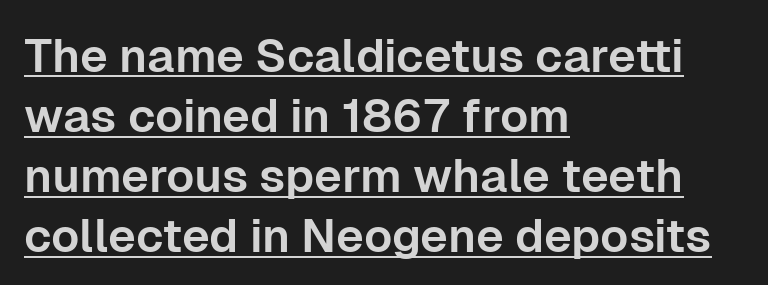
Q: Is the text italic (slanted)? A: No, it is upright.
Q: Is the typeface a serif or a sans-serif typeface? A: Sans-serif.
Q: Is the text underlined? A: Yes.
Q: How is the paragraph aligned? A: Left-aligned.
Q: Is the spacing between letters normal or unusually wide? A: Normal.
Q: Is the spacing between lines tight, normal or loose? A: Normal.
Q: Width (condensed, normal, or wide)? A: Normal.
Q: Stroke contrast? A: Low.
Q: x-height? A: Medium.
Q: Monospaced? A: No.
